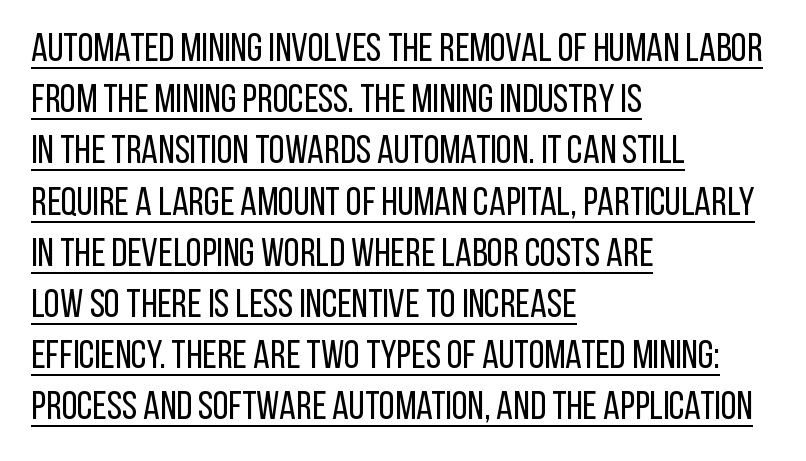
Q: Is the text bold? A: No.
Q: Is the text italic (slanted)? A: No, it is upright.
Q: Is the typeface a serif or a sans-serif typeface? A: Sans-serif.
Q: Is the text underlined? A: Yes.
Q: How is the paragraph aligned? A: Left-aligned.
Q: Is the spacing between letters normal or unusually wide? A: Normal.
Q: Is the spacing between lines tight, normal or loose? A: Normal.
Q: Width (condensed, normal, or wide)? A: Condensed.
Q: Stroke contrast? A: Low.
Q: x-height? A: Large.
Q: Monospaced? A: No.
